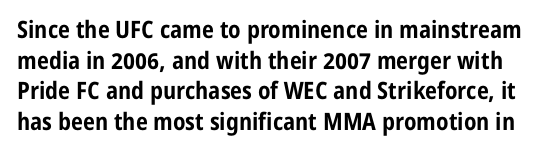
Q: Is the text bold? A: Yes.
Q: Is the text italic (slanted)? A: No, it is upright.
Q: Is the text underlined? A: No.
Q: Is the spacing between letters normal or unusually wide? A: Normal.
Q: Is the spacing between lines tight, normal or loose? A: Normal.
